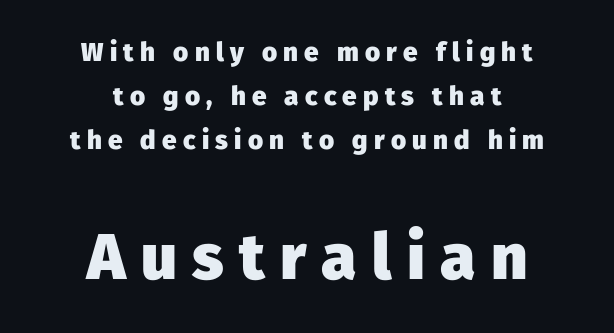
The image shows 64 px heavy sans-serif type, upright; set centered, normal line spacing (1.69x), unusually wide letter spacing (+0.24 em), not underlined; the second (bottom) block is 2.46x larger; low stroke contrast and a medium x-height.
